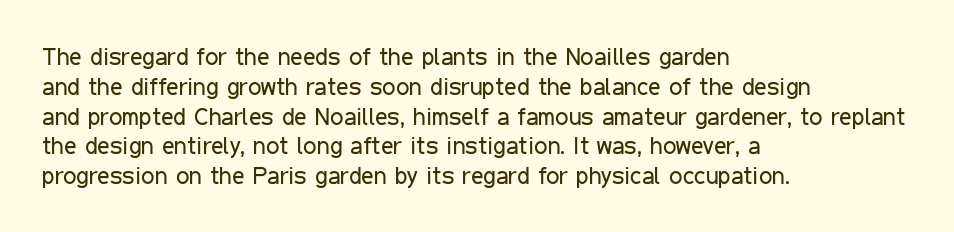
{"italic": "no", "bold": "no", "underline": "no", "align": "left", "line_spacing_ratio": 1.24, "letter_spacing": "normal", "letter_spacing_em": 0.0, "glyph_px": 24}
